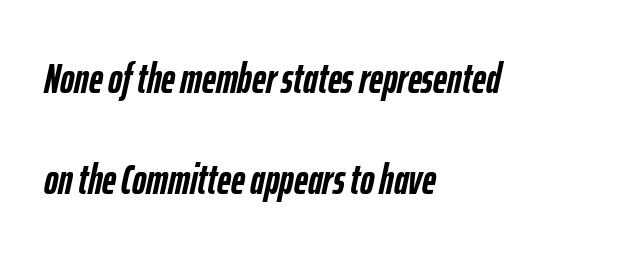
Varying glyph widths throughout — classic text-font behaviour. Heavy, bold letterforms. The baseline area is clear. The letters sit at their default tracking, neither squeezed nor spread.
